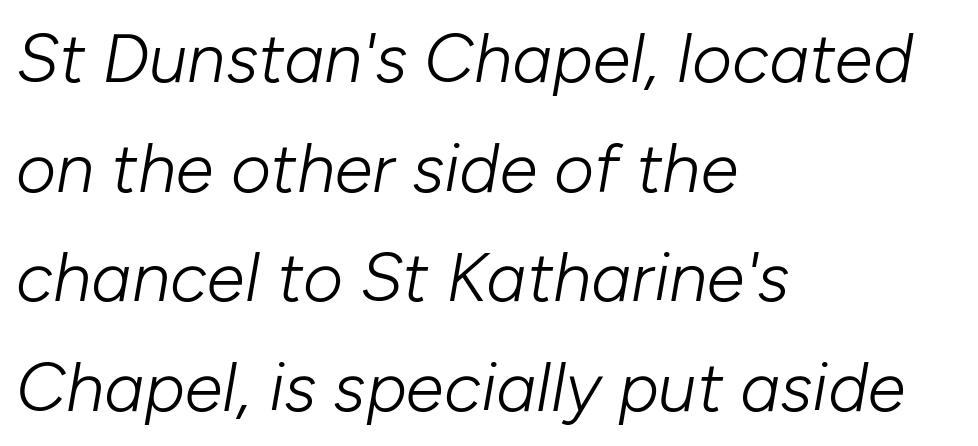
{"italic": "yes", "lean": "right", "slant_degrees": 10, "bold": "no", "weight": "light", "width": "normal", "stroke_contrast": "low", "x_height": "medium", "monospaced": "no", "underline": "no", "align": "left", "line_spacing": "normal", "line_spacing_ratio": 1.59, "letter_spacing": "normal", "letter_spacing_em": 0.0, "glyph_px": 69}
